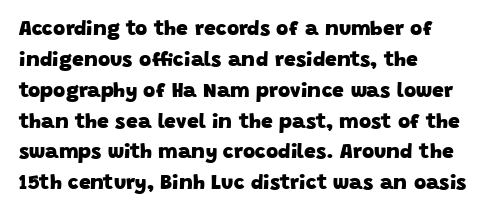
Q: Is the text bold? A: Yes.
Q: Is the text underlined? A: No.
Q: How is the paragraph aligned? A: Left-aligned.
Q: Is the spacing between letters normal or unusually wide? A: Normal.
Q: Is the spacing between lines tight, normal or loose? A: Normal.
